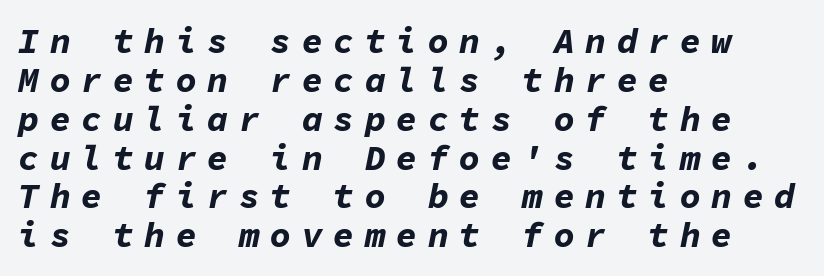
The image shows 35 px bold type, italic (leaning right), monospaced; set left-aligned, tight line spacing (1.11x), unusually wide letter spacing (+0.3 em), not underlined; low stroke contrast and a medium x-height.
